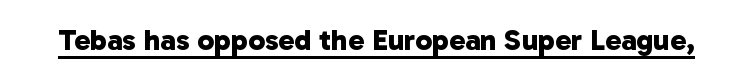
The image shows 30 px bold sans-serif type; set normal letter spacing, underlined; low stroke contrast and a medium x-height.
